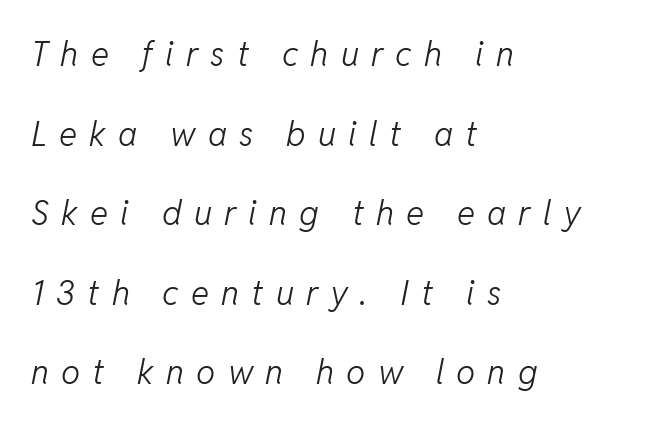
Typeset ragged right — the left edge is the straight one. Note the varied advance widths — an 'i' is clearly narrower than an 'm'. The string is rendered with underlining switched off. Inter-character spacing is expanded well beyond the font's built-in metrics. No letter is thick-stroked: the sample isn't bold.
